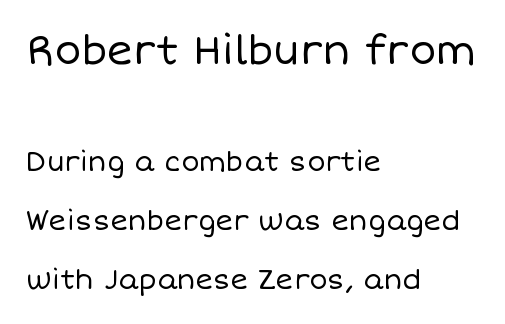
Q: Is the text bold? A: No.
Q: Is the text italic (slanted)? A: No, it is upright.
Q: Is the text underlined? A: No.
Q: How is the paragraph aligned? A: Left-aligned.
Q: Is the spacing between letters normal or unusually wide? A: Normal.
Q: Is the spacing between lines tight, normal or loose? A: Loose.
Q: Which block of text is set in a larger size, the first (top) or the second (bottom)? A: The first (top) one.
Q: Width (condensed, normal, or wide)? A: Normal.
Q: Stroke contrast? A: Low.
Q: x-height? A: Large.
Q: Monospaced? A: No.
